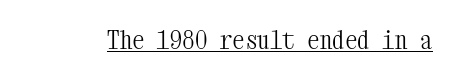
The letterforms sit at book weight or below. Posture: upright roman. Here the glyphs are tracked normally, forming tight word shapes. The words here are underlined.
